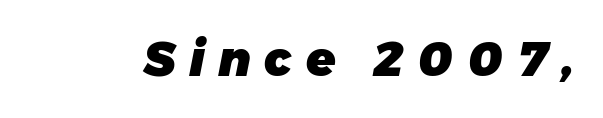
The image shows 48 px heavy type, italic (leaning right); set unusually wide letter spacing (+0.28 em), not underlined; low stroke contrast and a medium x-height.
